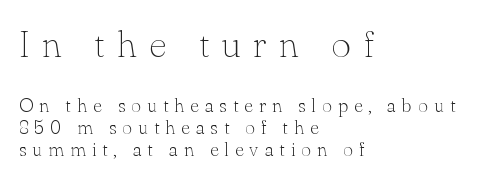
Style check: upright. Character size in the leading block exceeds that of the trailing block. Quick note: underline off. Note the varied advance widths — an 'i' is clearly narrower than an 'm'. If you drew a ruler down the left edge, every line would touch it.
